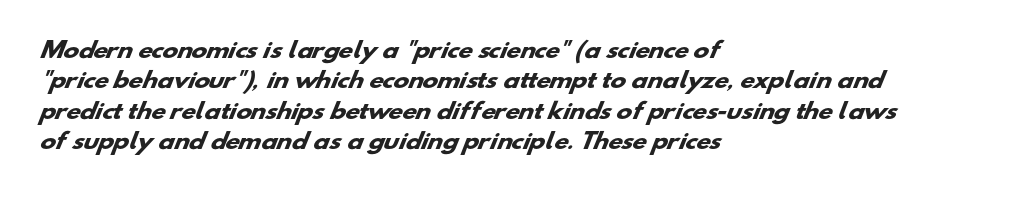
The space directly below the letters is spotless. These lines keep a tight, regular rhythm from letter to letter. Each glyph is drawn with heavy, bold strokes. Leading matches the norm, producing a regular column. Short and long lines alike share a common starting point at left.
